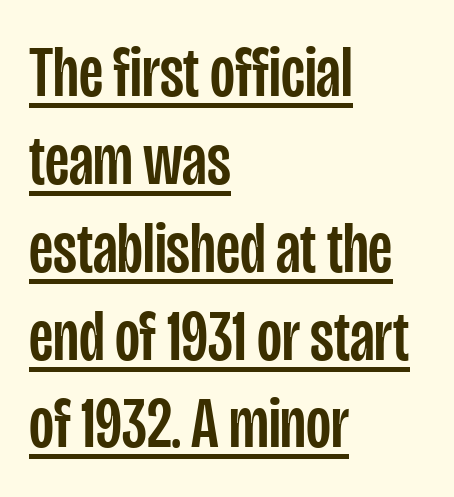
{"serif": "no", "italic": "no", "width": "condensed", "stroke_contrast": "low", "x_height": "large", "monospaced": "no", "underline": "yes", "align": "left", "line_spacing_ratio": 1.22, "letter_spacing": "normal", "letter_spacing_em": 0.0, "glyph_px": 72}
